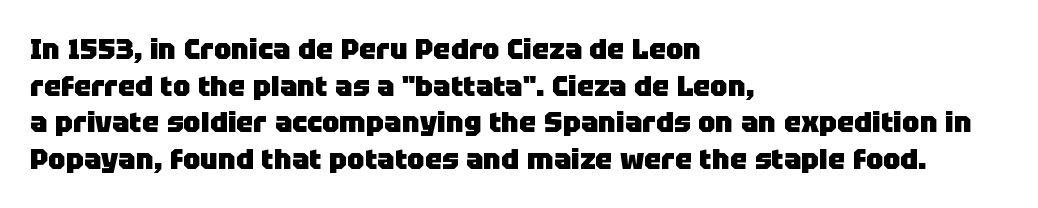
The image shows 29 px heavy sans-serif type, upright; set left-aligned, normal line spacing (1.26x), normal letter spacing, not underlined; low stroke contrast and a large x-height.
